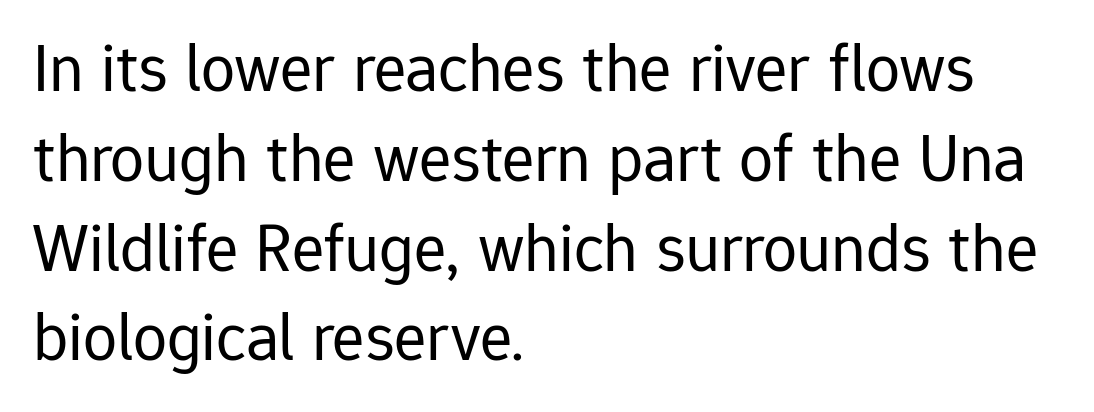
{"serif": "no", "italic": "no", "bold": "no", "weight": "regular", "width": "normal", "stroke_contrast": "low", "x_height": "medium", "monospaced": "no", "underline": "no", "align": "left", "line_spacing": "normal", "line_spacing_ratio": 1.32, "letter_spacing": "normal", "letter_spacing_em": 0.0, "glyph_px": 68}
